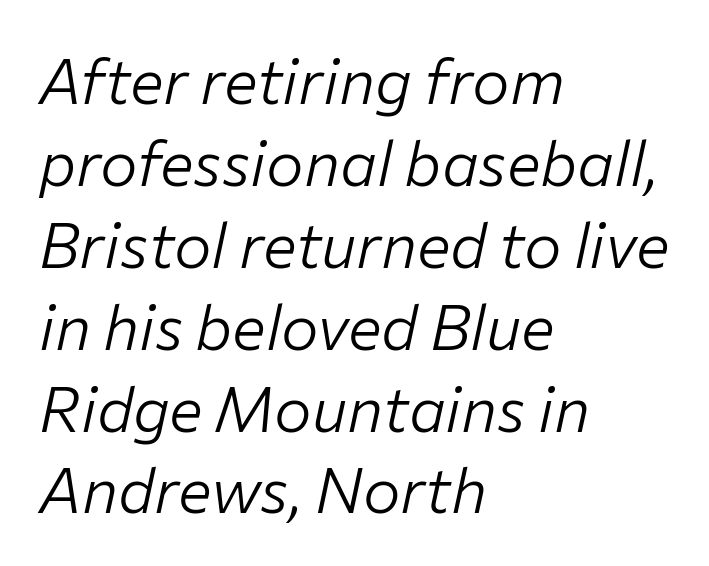
Q: Is the text bold? A: No.
Q: Is the text italic (slanted)? A: Yes, it leans right by about 12 degrees.
Q: Is the text underlined? A: No.
Q: How is the paragraph aligned? A: Left-aligned.
Q: Is the spacing between letters normal or unusually wide? A: Normal.
Q: Is the spacing between lines tight, normal or loose? A: Normal.
Q: Width (condensed, normal, or wide)? A: Normal.
Q: Stroke contrast? A: Low.
Q: x-height? A: Medium.
Q: Monospaced? A: No.
